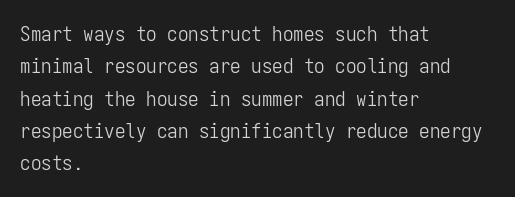
{"italic": "no", "bold": "no", "underline": "no", "align": "left", "line_spacing": "normal", "line_spacing_ratio": 1.54, "letter_spacing": "normal", "letter_spacing_em": 0.0, "glyph_px": 21}
